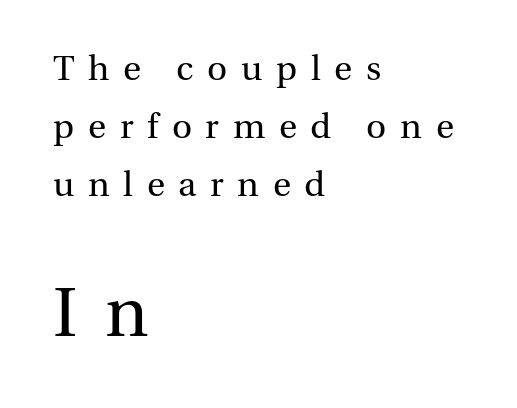
The image shows 70 px regular-weight serif type, upright; set left-aligned, normal line spacing (1.66x), unusually wide letter spacing (+0.39 em), not underlined; the second (bottom) block is 2.0x larger; medium stroke contrast and a medium x-height.
